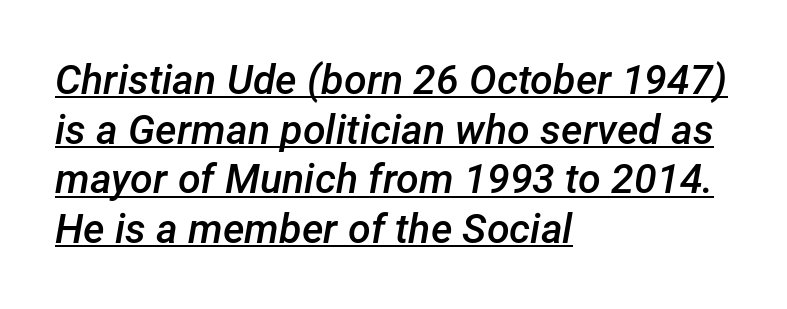
{"italic": "yes", "lean": "right", "slant_degrees": 12, "bold": "semi", "weight": "semibold", "width": "normal", "stroke_contrast": "low", "x_height": "medium", "monospaced": "no", "underline": "yes", "align": "left", "line_spacing_ratio": 1.21, "letter_spacing": "normal", "letter_spacing_em": 0.0, "glyph_px": 41}
